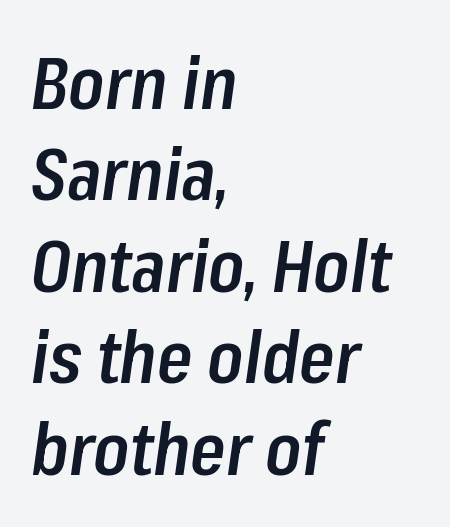
{"italic": "yes", "lean": "right", "slant_degrees": 8, "bold": "semi", "weight": "semibold", "width": "condensed", "stroke_contrast": "low", "x_height": "medium", "monospaced": "no", "underline": "no", "align": "left", "line_spacing": "normal", "line_spacing_ratio": 1.27, "letter_spacing": "normal", "letter_spacing_em": 0.0, "glyph_px": 72}
